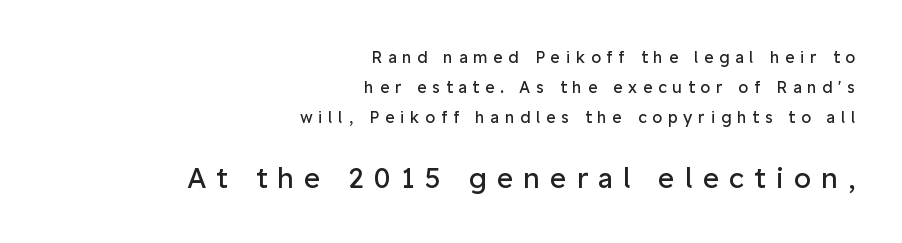
Q: Is the text bold? A: No.
Q: Is the text italic (slanted)? A: No, it is upright.
Q: Is the typeface a serif or a sans-serif typeface? A: Sans-serif.
Q: Is the text underlined? A: No.
Q: How is the paragraph aligned? A: Right-aligned.
Q: Is the spacing between letters normal or unusually wide? A: Unusually wide.
Q: Which block of text is set in a larger size, the first (top) or the second (bottom)? A: The second (bottom) one.
Q: Width (condensed, normal, or wide)? A: Normal.
Q: Stroke contrast? A: Low.
Q: x-height? A: Medium.
Q: Monospaced? A: No.
